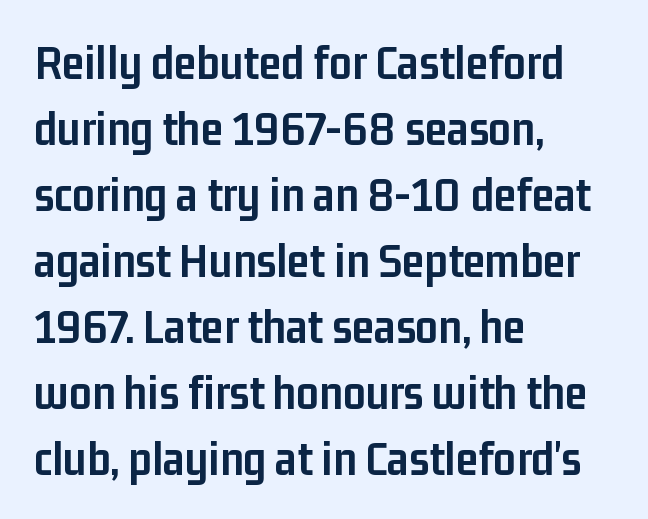
Q: Is the text bold? A: Yes.
Q: Is the text italic (slanted)? A: No, it is upright.
Q: Is the typeface a serif or a sans-serif typeface? A: Sans-serif.
Q: Is the text underlined? A: No.
Q: How is the paragraph aligned? A: Left-aligned.
Q: Is the spacing between letters normal or unusually wide? A: Normal.
Q: Is the spacing between lines tight, normal or loose? A: Normal.
Q: Width (condensed, normal, or wide)? A: Condensed.
Q: Stroke contrast? A: Low.
Q: x-height? A: Medium.
Q: Monospaced? A: No.
